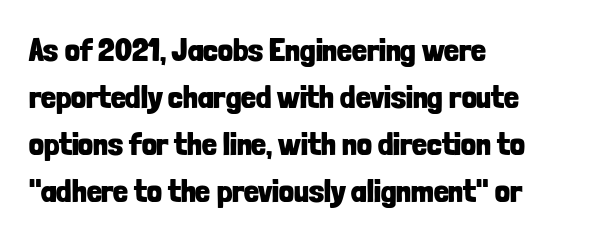
Regular leading. The typesetting leans heavy: a genuine bold. Rendered with straight, roman letterforms. The designer went with a sans here, leaving each stem footless.
